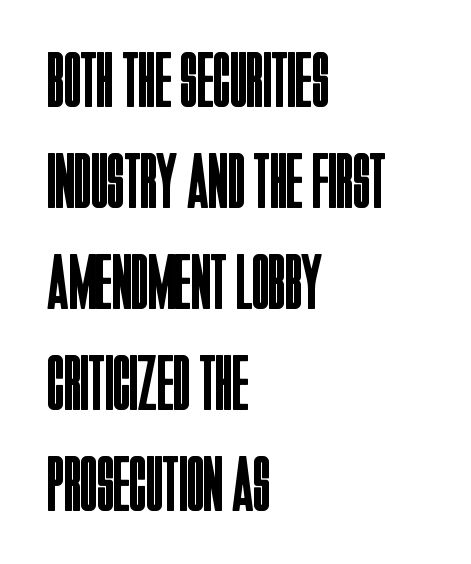
{"serif": "no", "italic": "no", "bold": "no", "weight": "regular", "width": "condensed", "stroke_contrast": "low", "x_height": "large", "monospaced": "no", "underline": "no", "align": "left", "line_spacing": "normal", "line_spacing_ratio": 1.28, "letter_spacing": "normal", "letter_spacing_em": 0.0, "glyph_px": 79}
